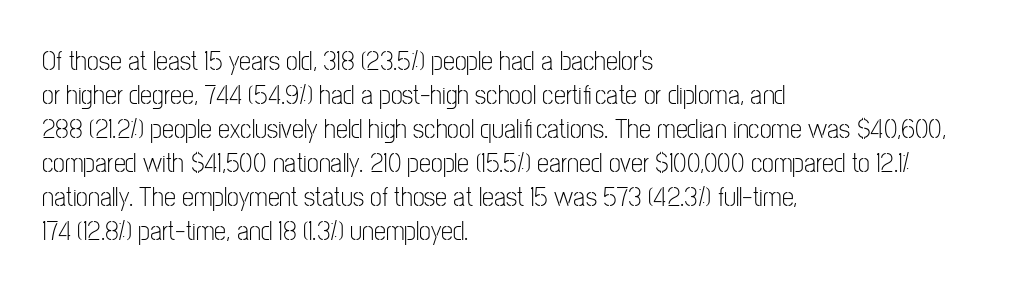
The image shows 27 px text type, upright; set left-aligned, normal line spacing (1.26x), normal letter spacing, not underlined.
